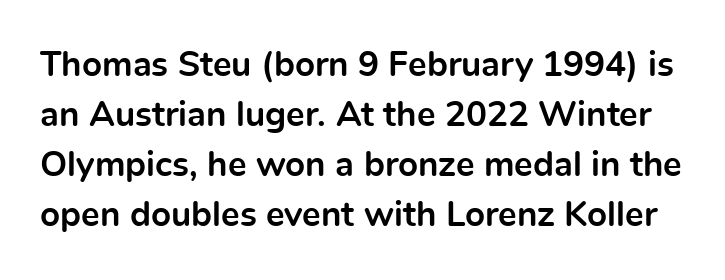
The image shows 35 px bold sans-serif type, upright; set normal line spacing (1.43x), normal letter spacing, not underlined; a medium x-height.
